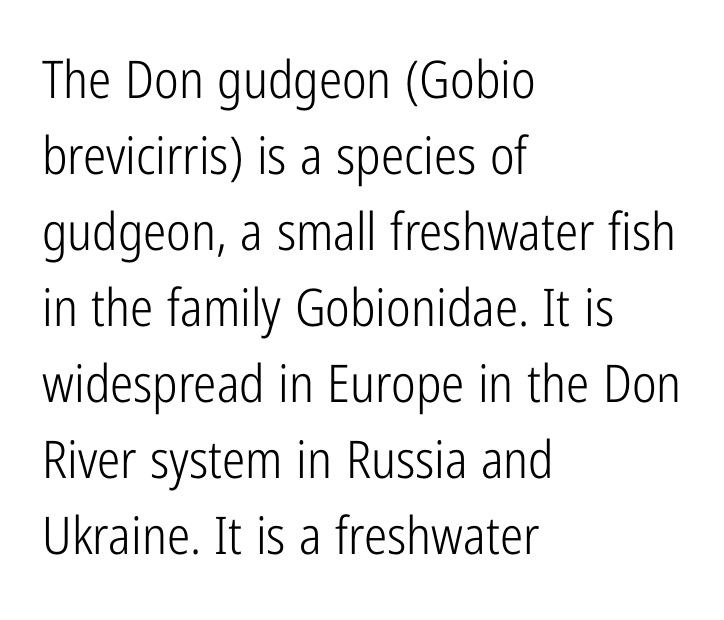
{"serif": "no", "italic": "no", "bold": "no", "weight": "light", "width": "condensed", "stroke_contrast": "low", "x_height": "medium", "monospaced": "no", "underline": "no", "align": "left", "line_spacing": "normal", "line_spacing_ratio": 1.46, "letter_spacing": "normal", "letter_spacing_em": 0.0, "glyph_px": 52}
